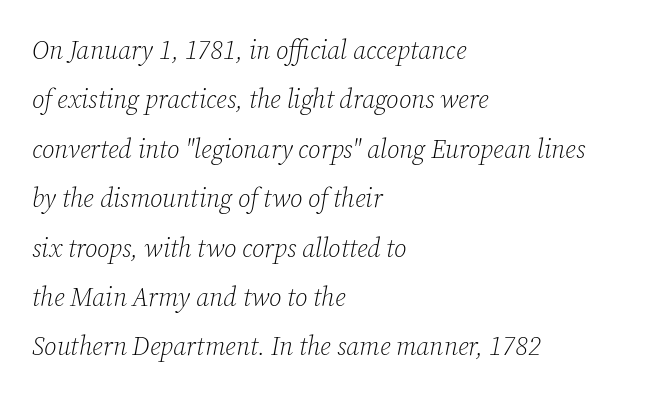
The letters sit at their default tracking, neither squeezed nor spread. Every character sits at an angle, as italics do. The foot of each line stays bare and open. A typesetter would call this leading open, well beyond the default. Caption: face not bold, strokes unweighted. Is the block centered? No — it sits flush against the left margin.
